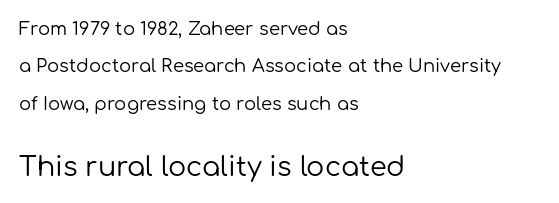
The image shows 27 px text type, upright; set left-aligned, loose line spacing (2.07x), normal letter spacing, not underlined; the second (bottom) block is 1.5x larger.
